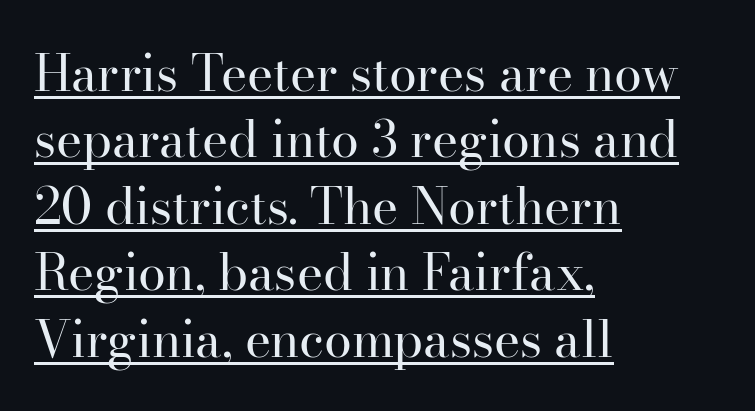
Here the glyphs are tracked normally, forming tight word shapes. The rows are spaced the way most documents space them. No extra ink here — the face is not bold. Character widths vary here, with narrow letters taking less room than wide ones.
